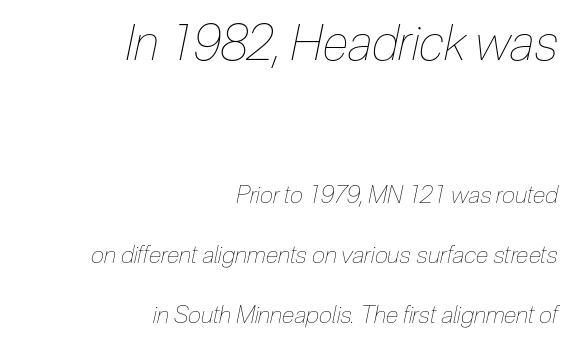
The rendering keeps characters at their native spacing. The compositor pushed each line to the right boundary. Designer's note — italics engaged. The characters are drawn with everyday or finer stroke widths. Students, observe: this is what heavily led, spacious text looks like. Is this a fixed-width face? No — the glyphs have proportional, varying widths.
